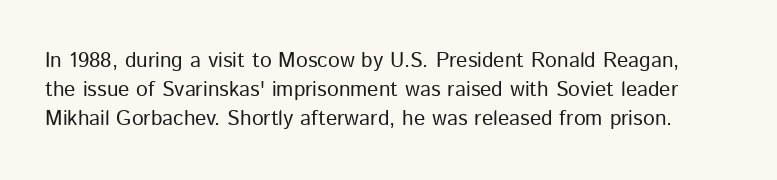
Q: Is the text bold? A: No.
Q: Is the text italic (slanted)? A: No, it is upright.
Q: Is the text underlined? A: No.
Q: Is the spacing between letters normal or unusually wide? A: Normal.
Q: Is the spacing between lines tight, normal or loose? A: Normal.
